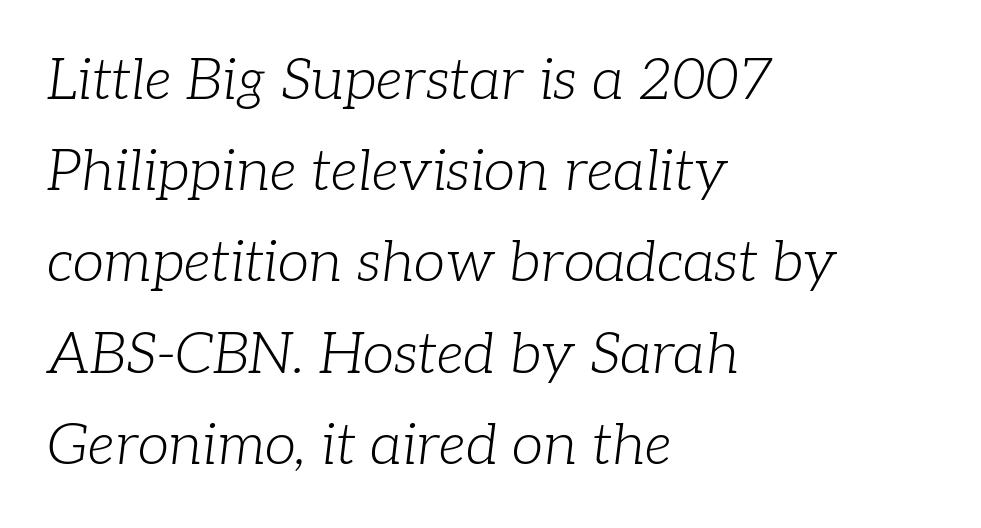
{"serif": "yes", "italic": "yes", "lean": "right", "slant_degrees": 7, "bold": "no", "weight": "light", "width": "normal", "stroke_contrast": "low", "x_height": "medium", "monospaced": "no", "underline": "no", "align": "left", "line_spacing": "normal", "line_spacing_ratio": 1.6, "letter_spacing": "normal", "letter_spacing_em": 0.0, "glyph_px": 57}
